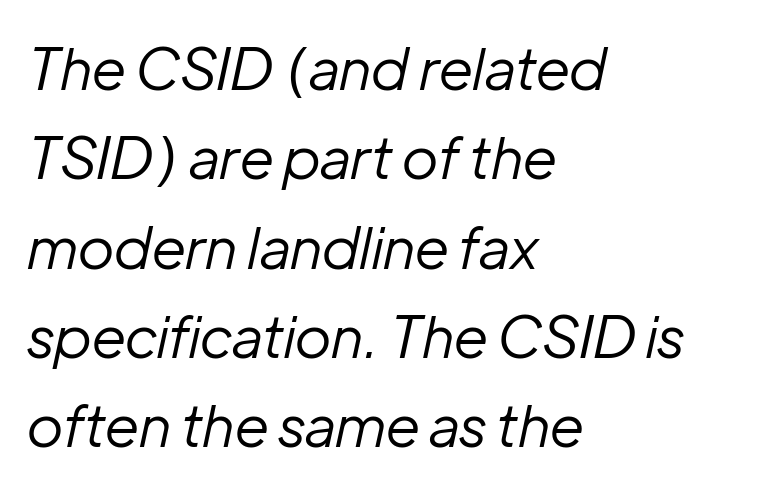
The image shows 58 px regular-weight type, italic (leaning right); set left-aligned, normal line spacing (1.54x), normal letter spacing, not underlined; low stroke contrast and a medium x-height.
